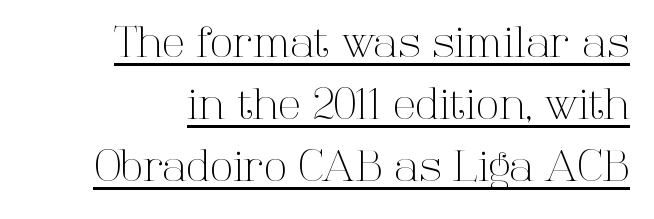
{"serif": "yes", "italic": "no", "bold": "no", "weight": "light", "width": "normal", "stroke_contrast": "high", "x_height": "medium", "monospaced": "no", "underline": "yes", "line_spacing": "normal", "line_spacing_ratio": 1.48, "letter_spacing": "normal", "letter_spacing_em": 0.0, "glyph_px": 42}
